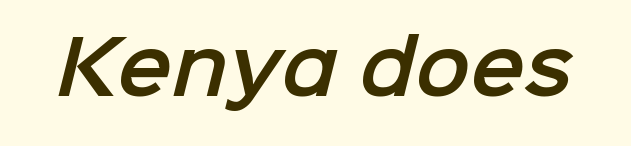
No word sits above an underline. Standard letterfit; no display-style spreading of the glyphs. These lines are rendered in a variable-pitch font. Does the type have serifs? No, each stem ends abruptly.
